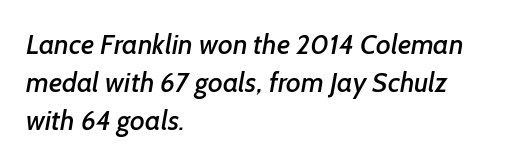
{"serif": "no", "width": "normal", "stroke_contrast": "low", "x_height": "medium", "monospaced": "no", "underline": "no", "align": "left", "line_spacing": "normal", "line_spacing_ratio": 1.35, "letter_spacing": "normal", "letter_spacing_em": 0.0, "glyph_px": 28}
